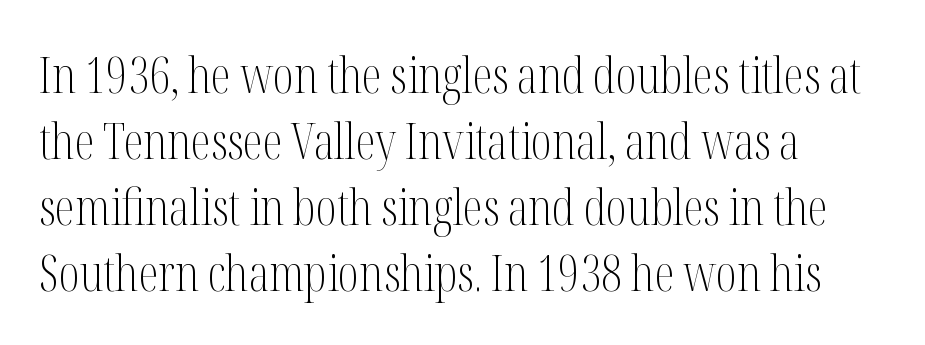
The image shows 50 px light, condensed serif type, upright; set left-aligned, normal line spacing (1.32x), normal letter spacing, not underlined; medium stroke contrast and a medium x-height.
